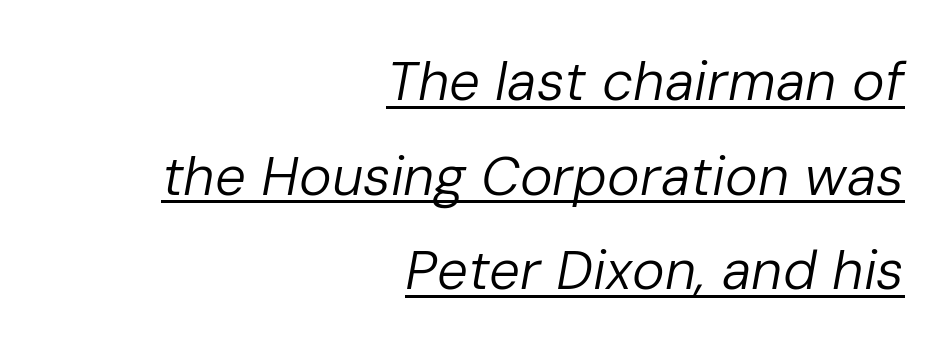
{"italic": "yes", "lean": "right", "slant_degrees": 10, "bold": "no", "weight": "regular", "width": "normal", "stroke_contrast": "low", "x_height": "medium", "monospaced": "no", "underline": "yes", "align": "right", "line_spacing_ratio": 1.72, "letter_spacing": "normal", "letter_spacing_em": 0.0, "glyph_px": 55}
